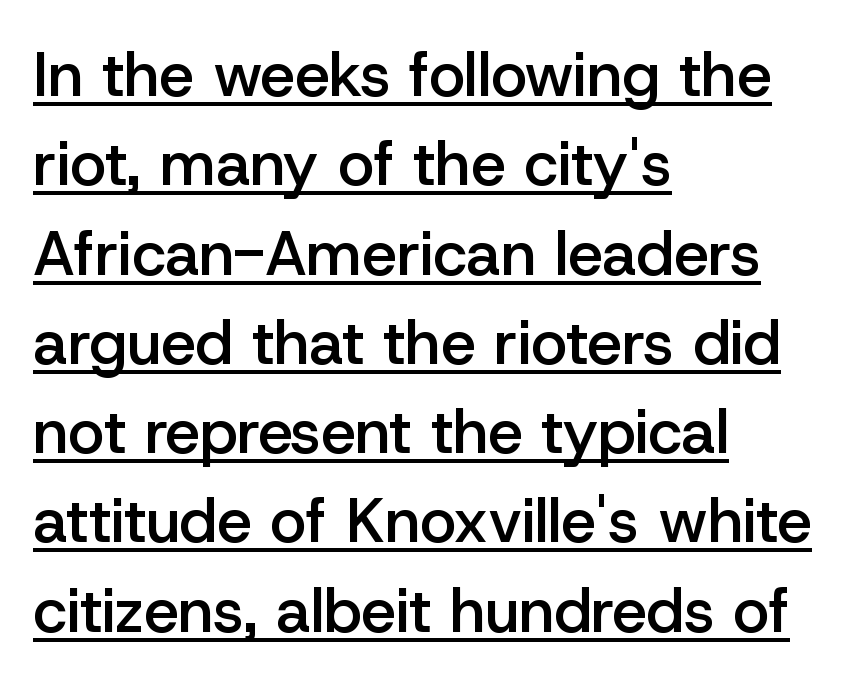
{"serif": "no", "italic": "no", "bold": "semi", "weight": "semibold", "width": "normal", "stroke_contrast": "low", "x_height": "medium", "monospaced": "no", "underline": "yes", "align": "left", "line_spacing": "normal", "line_spacing_ratio": 1.44, "letter_spacing": "normal", "letter_spacing_em": 0.0, "glyph_px": 62}
